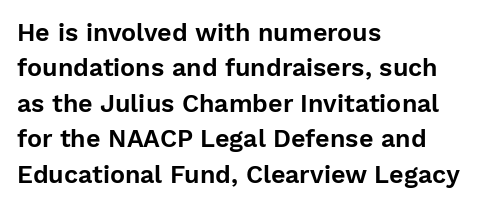
Q: Is the text italic (slanted)? A: No, it is upright.
Q: Is the text underlined? A: No.
Q: How is the paragraph aligned? A: Left-aligned.
Q: Is the spacing between letters normal or unusually wide? A: Normal.
Q: Is the spacing between lines tight, normal or loose? A: Normal.
